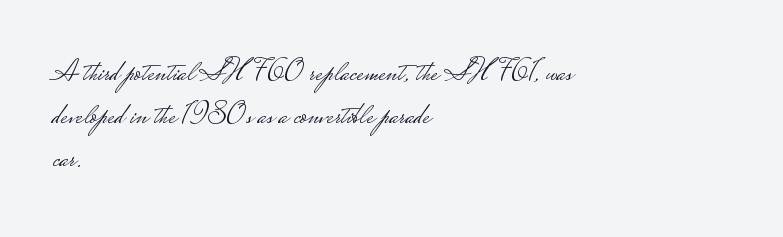
{"serif": "no", "bold": "no", "weight": "light", "width": "wide", "stroke_contrast": "low", "monospaced": "no", "underline": "no", "align": "left", "line_spacing": "normal", "line_spacing_ratio": 1.43, "letter_spacing": "normal", "letter_spacing_em": 0.0, "glyph_px": 30}
